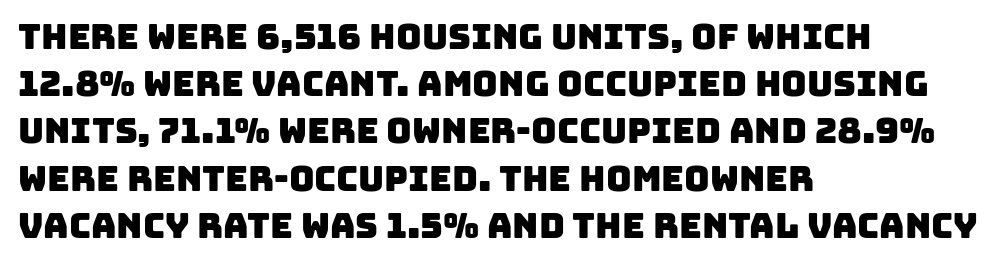
This sample is left-justified, so line endings fall wherever the words run out. This block has exactly the height ordinary leading produces. Here the designer chose a conventional face with non-uniform glyph widths. No feet cap the strokes, marking this as sans-serif type. Observe the ordinary spacing: letters are neighbours, not strangers.
